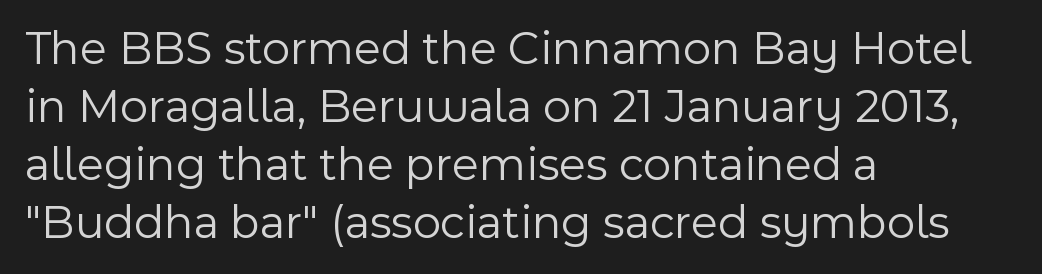
Q: Is the text bold? A: No.
Q: Is the text italic (slanted)? A: No, it is upright.
Q: Is the typeface a serif or a sans-serif typeface? A: Sans-serif.
Q: Is the text underlined? A: No.
Q: How is the paragraph aligned? A: Left-aligned.
Q: Is the spacing between letters normal or unusually wide? A: Normal.
Q: Width (condensed, normal, or wide)? A: Normal.
Q: x-height? A: Medium.
Q: Monospaced? A: No.
